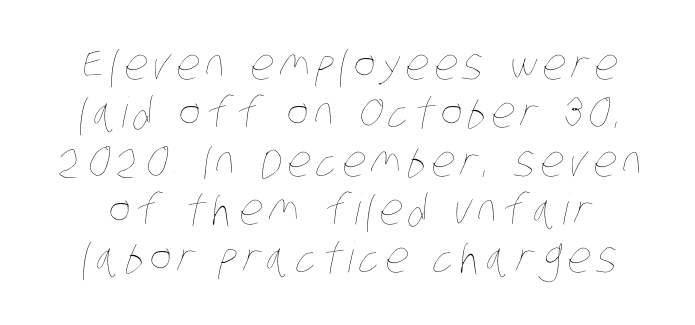
The weight tops out at a normal text grade. The letters advance in unequal steps, a hallmark of proportional type. The space beneath each line is pristine and unruled. Leading is clearly below the norm, producing a dense column.
